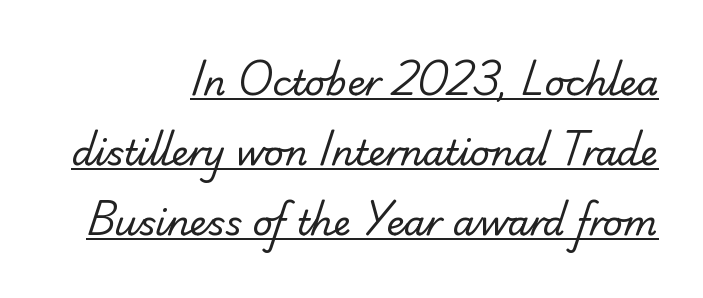
Q: Is the text bold? A: No.
Q: Is the typeface a serif or a sans-serif typeface? A: Sans-serif.
Q: Is the text underlined? A: Yes.
Q: How is the paragraph aligned? A: Right-aligned.
Q: Is the spacing between letters normal or unusually wide? A: Normal.
Q: Is the spacing between lines tight, normal or loose? A: Loose.
Q: Width (condensed, normal, or wide)? A: Normal.
Q: Stroke contrast? A: Low.
Q: x-height? A: Small.
Q: Monospaced? A: No.
